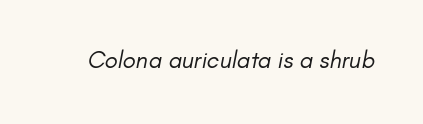
{"bold": "no", "underline": "no", "letter_spacing": "normal", "letter_spacing_em": 0.0, "glyph_px": 24}
